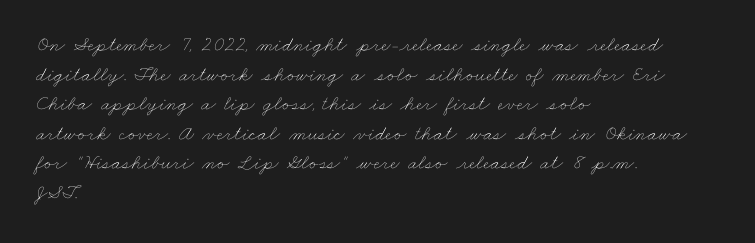
The horizontal fit of the characters is conventional and even. This sample is left-justified, so line endings fall wherever the words run out. Unbolded letterforms with no extra heft. Regular leading. Descenders hang freely into open space.
